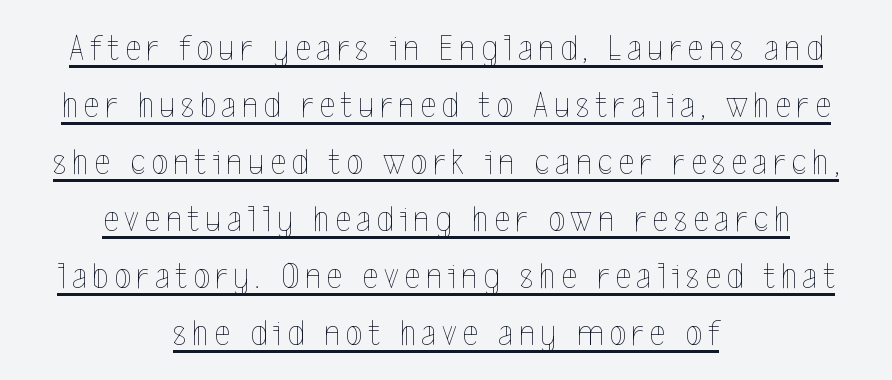
Regarding leading, the lines here are spaced in the standard way. The axis of the letterforms is exactly vertical. Here the designer chose a conventional face with non-uniform glyph widths. Is the stroke heavy? The answer is a plain regular-or-lighter. Casual observation: everything's sitting right in the middle.
